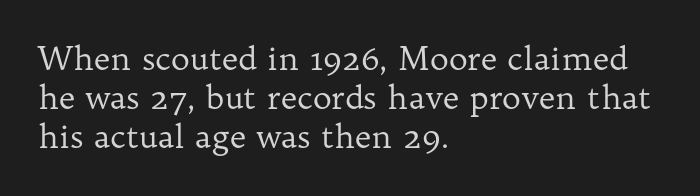
{"serif": "yes", "italic": "no", "bold": "no", "weight": "regular", "width": "normal", "stroke_contrast": "low", "x_height": "medium", "monospaced": "no", "underline": "no", "align": "left", "line_spacing_ratio": 1.22, "letter_spacing": "normal", "letter_spacing_em": 0.0, "glyph_px": 32}
